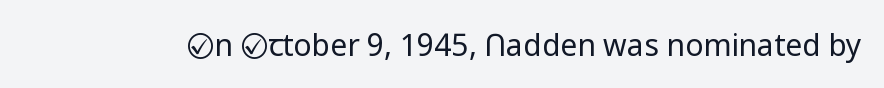
The image shows 30 px regular-weight sans-serif type, upright; set normal letter spacing, not underlined; low stroke contrast and a medium x-height.
